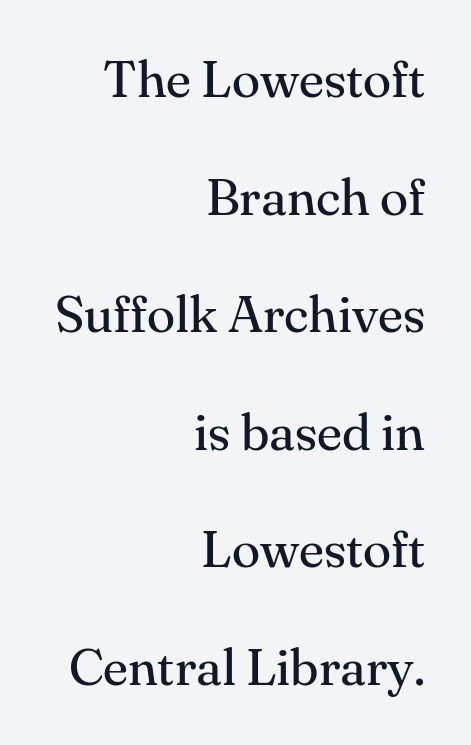
{"serif": "yes", "italic": "no", "bold": "no", "weight": "regular", "width": "normal", "stroke_contrast": "medium", "x_height": "small", "monospaced": "no", "underline": "no", "align": "right", "line_spacing": "loose", "line_spacing_ratio": 2.26, "letter_spacing": "normal", "letter_spacing_em": 0.0, "glyph_px": 52}
